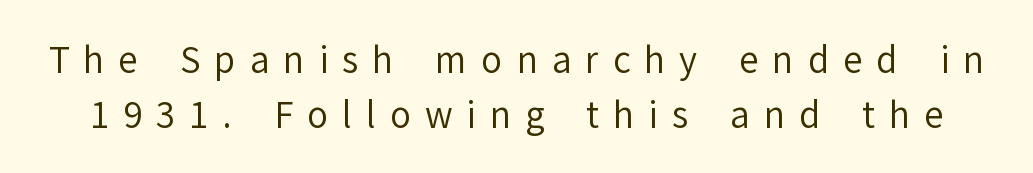
The image shows 35 px regular-weight sans-serif type, upright; set normal line spacing (1.58x), unusually wide letter spacing (+0.4 em), not underlined; low stroke contrast and a medium x-height.
